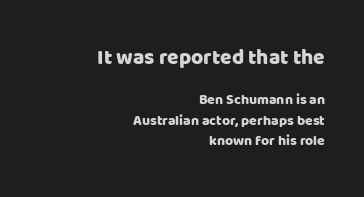
{"italic": "no", "underline": "no", "align": "right", "line_spacing": "normal", "line_spacing_ratio": 1.48, "letter_spacing": "normal", "letter_spacing_em": 0.0, "larger_block": "first", "size_ratio": 1.5, "glyph_px": 21}
